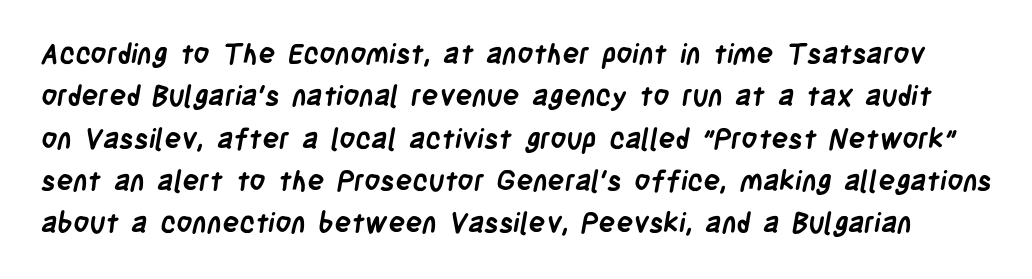
Q: Is the text bold? A: Yes.
Q: Is the typeface a serif or a sans-serif typeface? A: Sans-serif.
Q: Is the text underlined? A: No.
Q: Is the spacing between letters normal or unusually wide? A: Normal.
Q: Is the spacing between lines tight, normal or loose? A: Normal.
Q: Width (condensed, normal, or wide)? A: Condensed.
Q: Stroke contrast? A: Low.
Q: x-height? A: Large.
Q: Monospaced? A: No.
